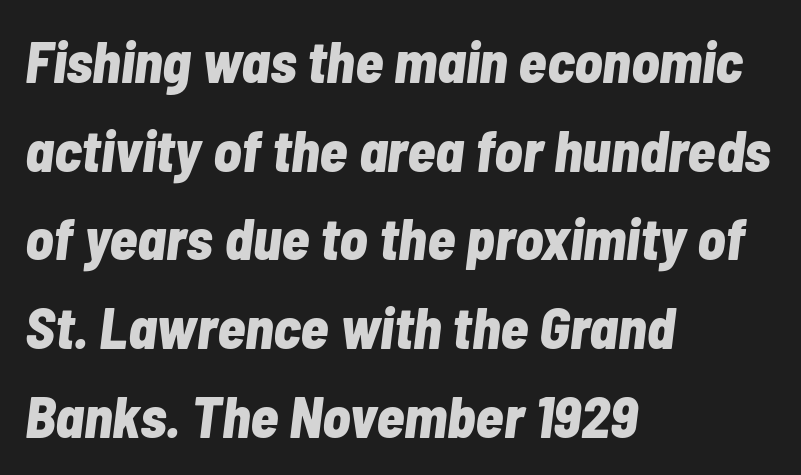
The image shows 58 px bold, condensed type, italic (leaning right); set left-aligned, normal line spacing (1.53x), normal letter spacing, not underlined; low stroke contrast and a medium x-height.
